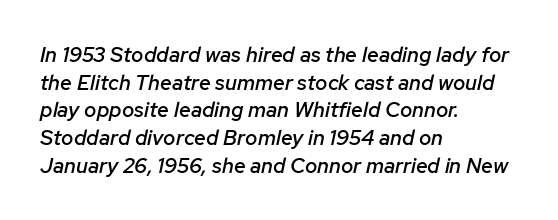
{"italic": "yes", "lean": "right", "slant_degrees": 12, "bold": "semi", "underline": "no", "align": "left", "line_spacing": "normal", "line_spacing_ratio": 1.32, "letter_spacing": "normal", "letter_spacing_em": 0.0, "glyph_px": 21}
